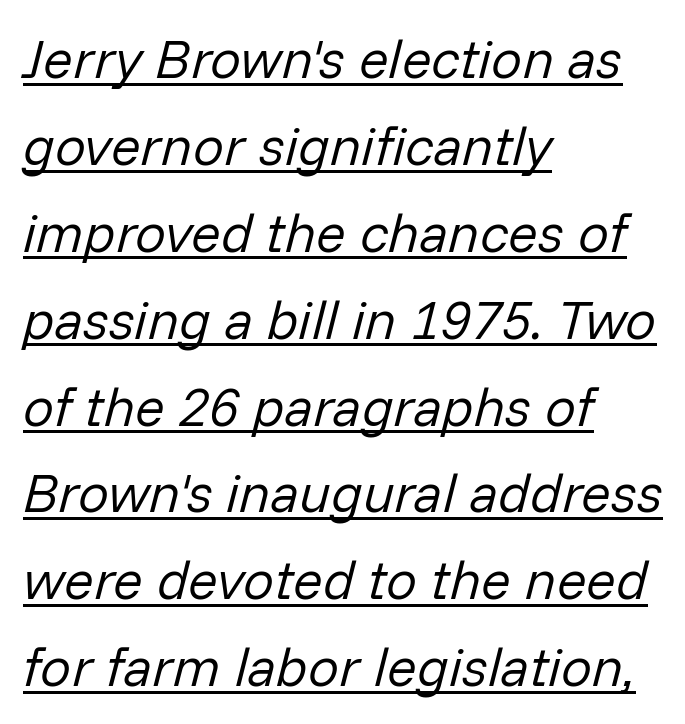
{"italic": "yes", "lean": "right", "slant_degrees": 14, "bold": "no", "weight": "regular", "width": "normal", "stroke_contrast": "low", "x_height": "medium", "monospaced": "no", "underline": "yes", "align": "left", "line_spacing": "normal", "line_spacing_ratio": 1.58, "letter_spacing": "normal", "letter_spacing_em": 0.0, "glyph_px": 55}
